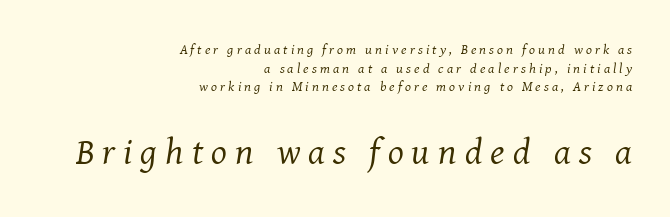
{"serif": "yes", "italic": "yes", "lean": "right", "slant_degrees": 8, "bold": "no", "weight": "regular", "width": "normal", "stroke_contrast": "medium", "x_height": "medium", "monospaced": "no", "underline": "no", "align": "right", "line_spacing": "normal", "line_spacing_ratio": 1.33, "letter_spacing": "wide", "letter_spacing_em": 0.22, "larger_block": "second", "size_ratio": 2.64, "glyph_px": 37}
